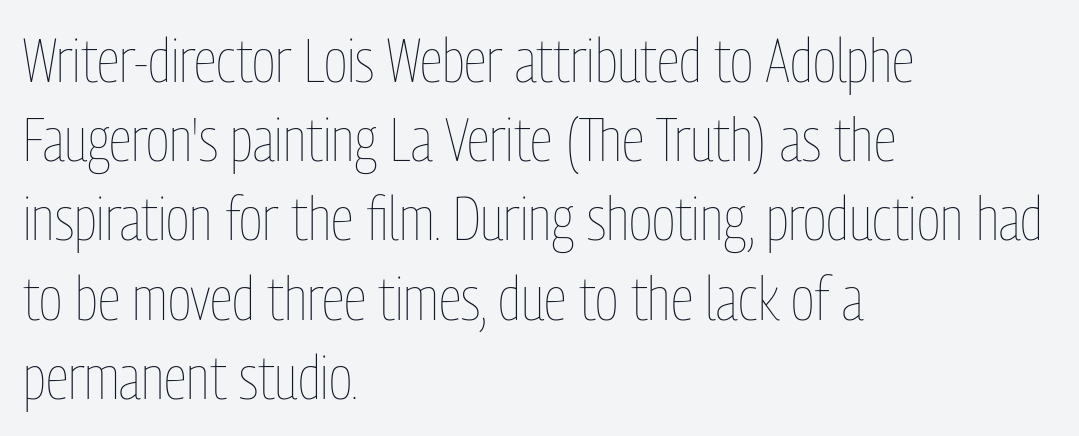
The image shows 60 px thin, condensed type, upright; set left-aligned, normal line spacing (1.32x), normal letter spacing, not underlined; low stroke contrast and a medium x-height.
